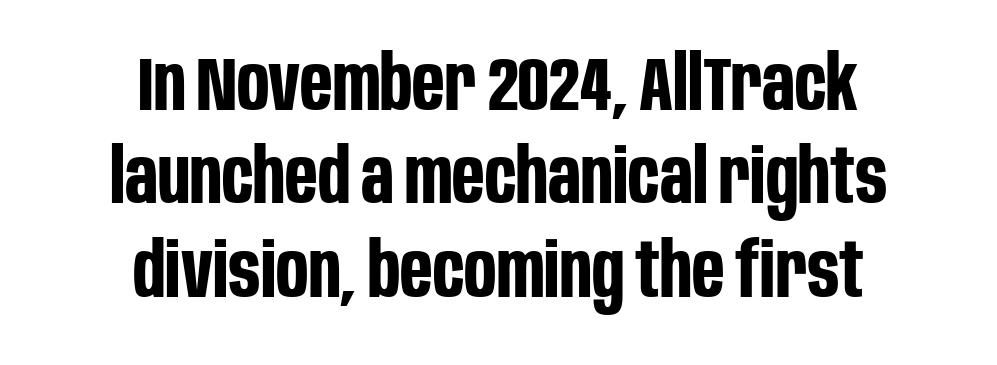
{"serif": "no", "italic": "no", "bold": "yes", "weight": "bold", "width": "condensed", "stroke_contrast": "low", "x_height": "large", "monospaced": "no", "underline": "no", "align": "center", "line_spacing_ratio": 1.23, "letter_spacing": "normal", "letter_spacing_em": 0.0, "glyph_px": 76}
